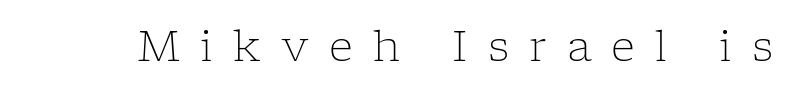
The typesetting does not lean heavy: it is not bold. Little horizontal feet cap the strokes, marking this as serif type. The line texture is sparse and dotted thanks to wide tracking. A roman cut, with each character standing at attention. A typesetter would call this proportional, since set widths differ per character.
